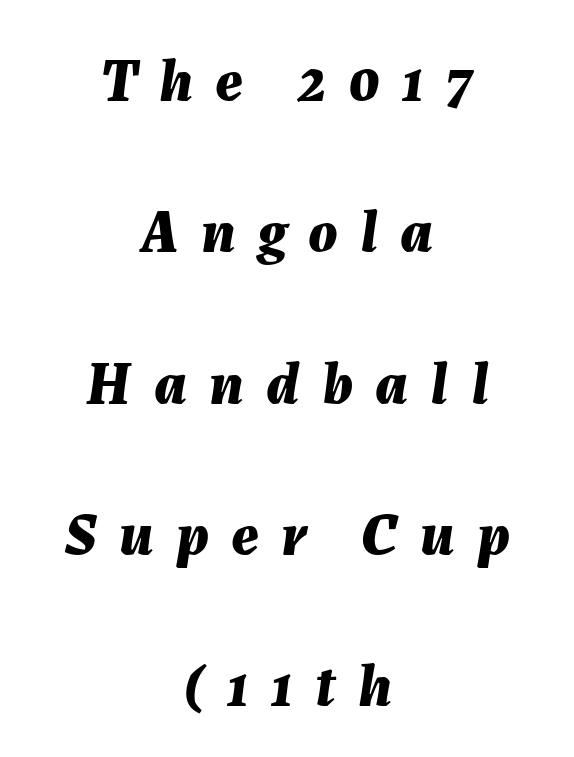
Q: Is the text bold? A: Yes.
Q: Is the text italic (slanted)? A: Yes, it leans right by about 7 degrees.
Q: Is the text underlined? A: No.
Q: How is the paragraph aligned? A: Centered.
Q: Is the spacing between letters normal or unusually wide? A: Unusually wide.
Q: Is the spacing between lines tight, normal or loose? A: Loose.
Q: Width (condensed, normal, or wide)? A: Normal.
Q: Stroke contrast? A: Medium.
Q: x-height? A: Medium.
Q: Monospaced? A: No.
